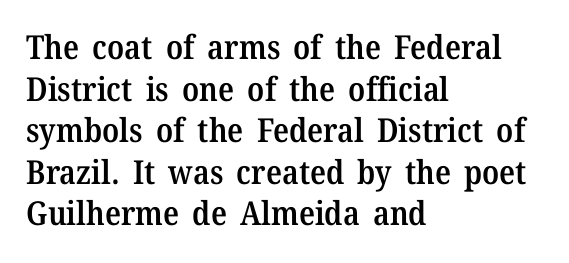
The image shows 33 px semibold serif type, upright; set left-aligned, normal line spacing (1.26x), normal letter spacing, not underlined; medium stroke contrast and a medium x-height.
